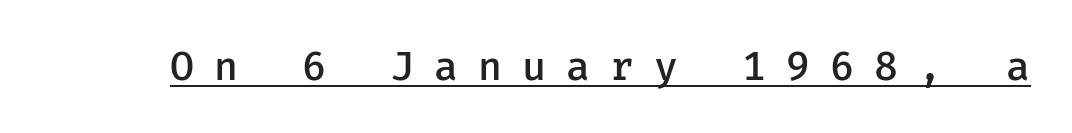
The image shows 40 px semibold sans-serif type, upright; set unusually wide letter spacing (+0.5 em), underlined; low stroke contrast and a medium x-height.
